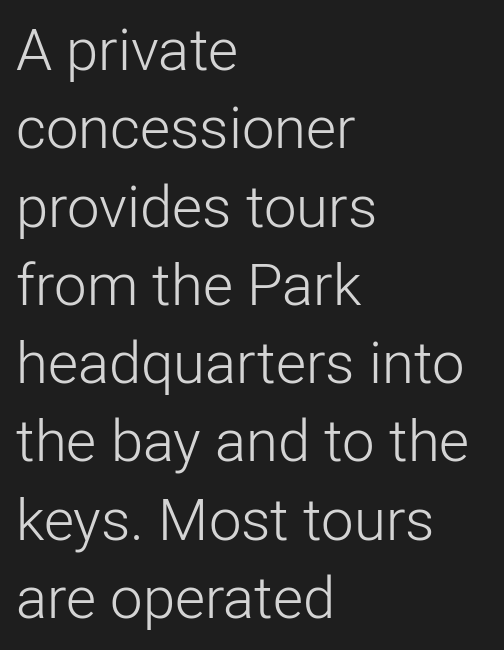
Q: Is the text bold? A: No.
Q: Is the text italic (slanted)? A: No, it is upright.
Q: Is the typeface a serif or a sans-serif typeface? A: Sans-serif.
Q: Is the text underlined? A: No.
Q: How is the paragraph aligned? A: Left-aligned.
Q: Is the spacing between letters normal or unusually wide? A: Normal.
Q: Is the spacing between lines tight, normal or loose? A: Normal.
Q: Width (condensed, normal, or wide)? A: Normal.
Q: Stroke contrast? A: Low.
Q: x-height? A: Medium.
Q: Monospaced? A: No.
